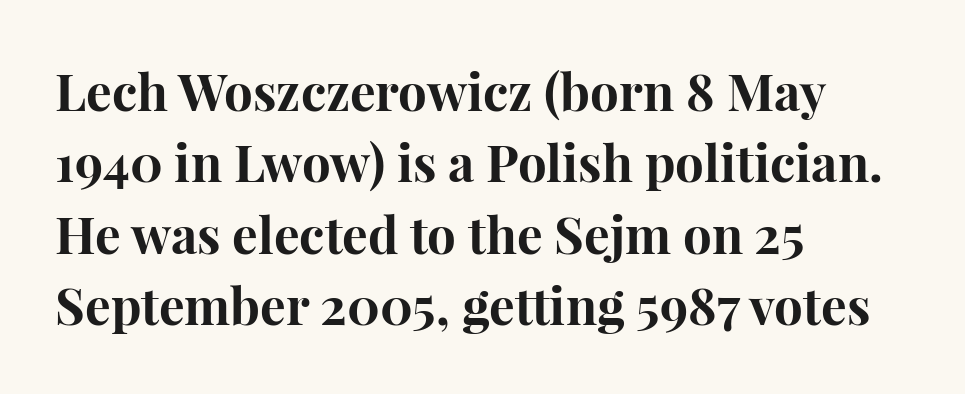
{"serif": "yes", "italic": "no", "bold": "yes", "weight": "bold", "width": "normal", "stroke_contrast": "high", "x_height": "medium", "monospaced": "no", "underline": "no", "align": "left", "line_spacing": "normal", "line_spacing_ratio": 1.4, "letter_spacing": "normal", "letter_spacing_em": 0.0, "glyph_px": 51}
